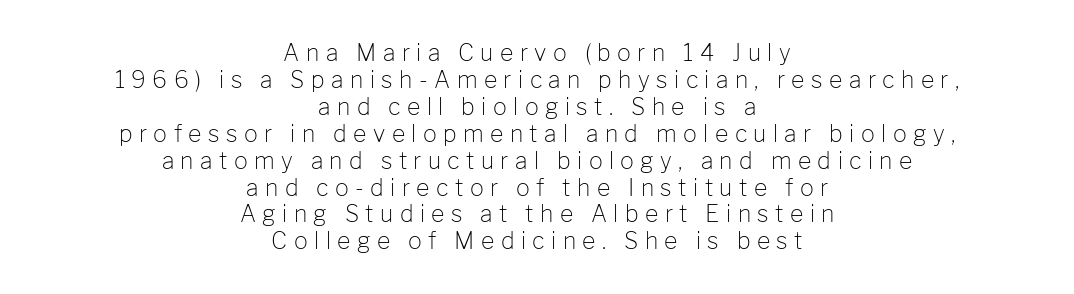
Summary of weight: not heavy and not bold. Upright lettering throughout. Check the space under the baseline: it is left empty. There is plenty of visible air inserted between adjacent glyphs. Casual observation: everything's sitting right in the middle.
